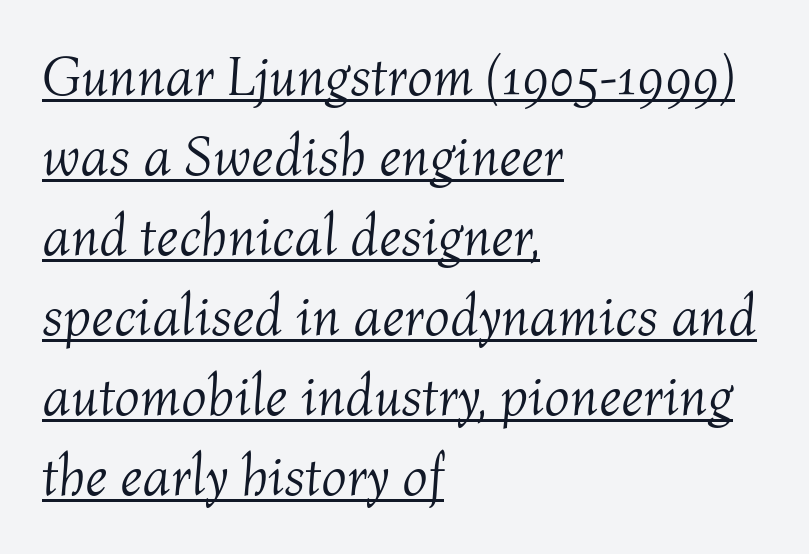
{"italic": "yes", "lean": "right", "slant_degrees": 4, "bold": "no", "weight": "light", "width": "normal", "stroke_contrast": "medium", "x_height": "medium", "monospaced": "no", "underline": "yes", "align": "left", "line_spacing": "normal", "line_spacing_ratio": 1.43, "letter_spacing": "normal", "letter_spacing_em": 0.0, "glyph_px": 56}
